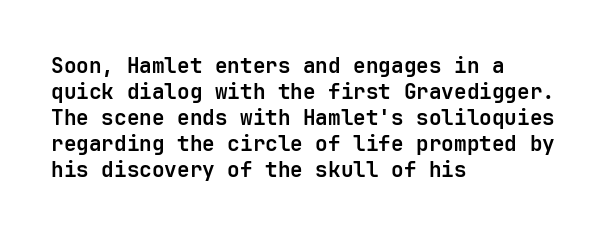
Q: Is the text bold? A: Yes.
Q: Is the text italic (slanted)? A: No, it is upright.
Q: Is the text underlined? A: No.
Q: How is the paragraph aligned? A: Left-aligned.
Q: Is the spacing between letters normal or unusually wide? A: Normal.
